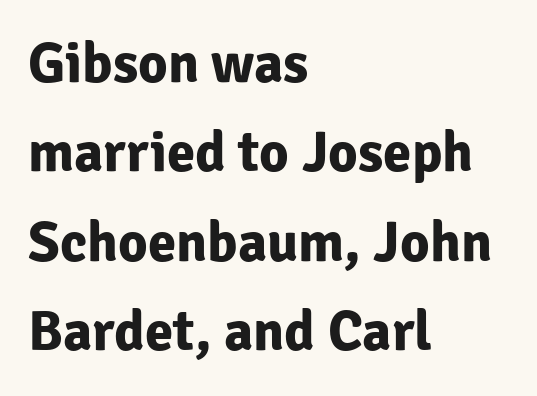
The image shows 57 px bold sans-serif type, upright; set left-aligned, normal line spacing (1.57x), normal letter spacing, not underlined; low stroke contrast and a medium x-height.
